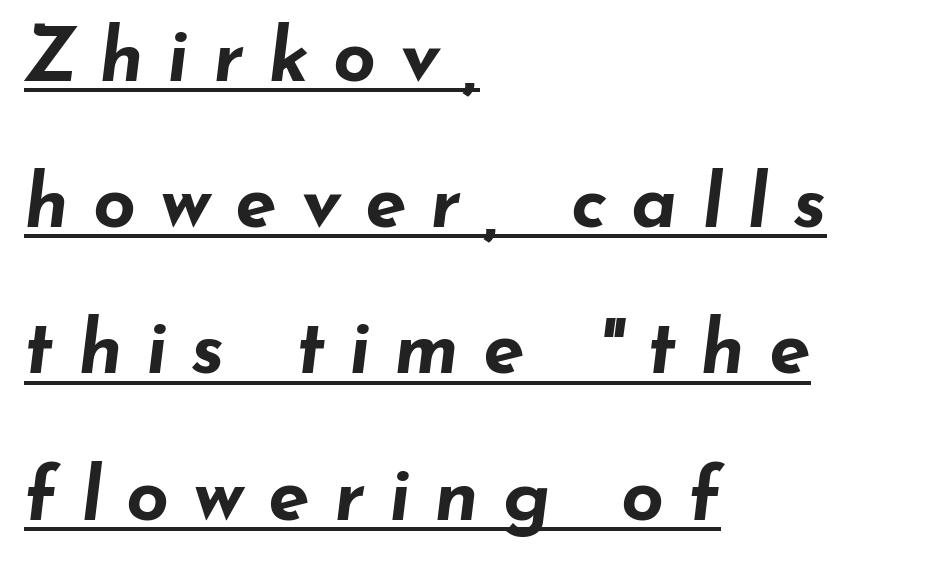
Q: Is the text bold? A: Yes.
Q: Is the text italic (slanted)? A: Yes, it leans right by about 7 degrees.
Q: Is the text underlined? A: Yes.
Q: How is the paragraph aligned? A: Left-aligned.
Q: Is the spacing between letters normal or unusually wide? A: Unusually wide.
Q: Is the spacing between lines tight, normal or loose? A: Loose.
Q: Width (condensed, normal, or wide)? A: Wide.
Q: Stroke contrast? A: Low.
Q: x-height? A: Small.
Q: Monospaced? A: No.
